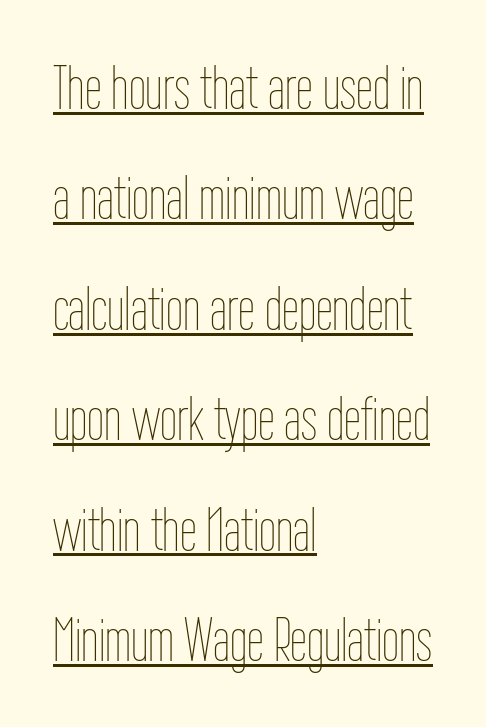
{"italic": "no", "bold": "no", "weight": "thin", "width": "condensed", "stroke_contrast": "low", "x_height": "medium", "monospaced": "no", "underline": "yes", "align": "left", "line_spacing_ratio": 1.81, "letter_spacing": "normal", "letter_spacing_em": 0.0, "glyph_px": 61}
